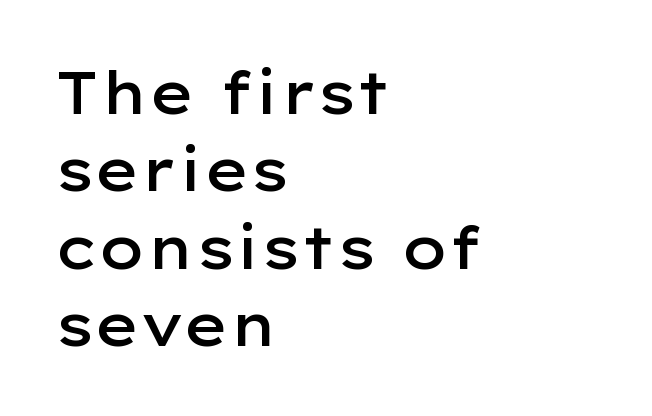
Q: Is the text bold? A: Semi-bold.
Q: Is the text italic (slanted)? A: No, it is upright.
Q: Is the typeface a serif or a sans-serif typeface? A: Sans-serif.
Q: Is the text underlined? A: No.
Q: How is the paragraph aligned? A: Left-aligned.
Q: Is the spacing between letters normal or unusually wide? A: Normal.
Q: Is the spacing between lines tight, normal or loose? A: Normal.
Q: Width (condensed, normal, or wide)? A: Wide.
Q: Stroke contrast? A: Low.
Q: x-height? A: Medium.
Q: Monospaced? A: No.
